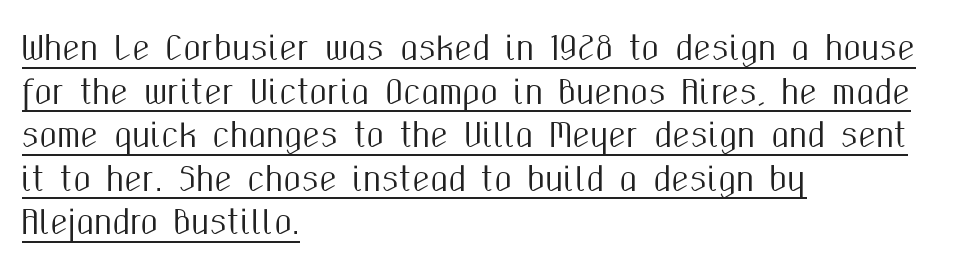
The image shows 32 px condensed sans-serif type, upright; set left-aligned, normal line spacing (1.36x), normal letter spacing, underlined; medium stroke contrast and a medium x-height.
